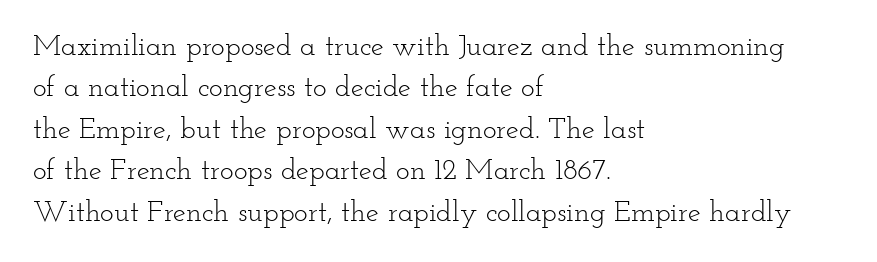
{"serif": "yes", "italic": "no", "bold": "no", "weight": "light", "width": "wide", "stroke_contrast": "low", "x_height": "small", "monospaced": "no", "underline": "no", "align": "left", "line_spacing": "normal", "line_spacing_ratio": 1.43, "letter_spacing": "normal", "letter_spacing_em": 0.0, "glyph_px": 29}
